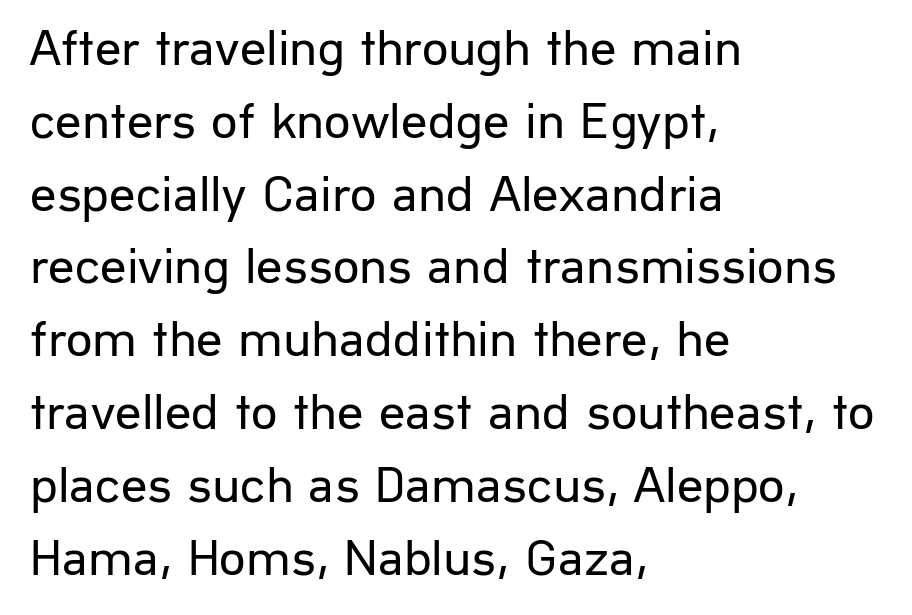
{"serif": "no", "italic": "no", "bold": "no", "weight": "regular", "width": "normal", "stroke_contrast": "low", "x_height": "medium", "monospaced": "no", "underline": "no", "align": "left", "line_spacing": "normal", "line_spacing_ratio": 1.4, "letter_spacing": "normal", "letter_spacing_em": 0.0, "glyph_px": 52}
